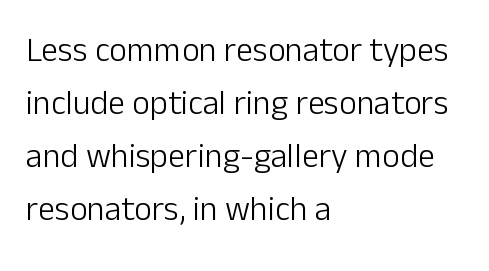
{"serif": "no", "italic": "no", "bold": "no", "weight": "light", "width": "normal", "stroke_contrast": "low", "x_height": "medium", "monospaced": "no", "underline": "no", "align": "left", "line_spacing": "normal", "line_spacing_ratio": 1.56, "letter_spacing": "normal", "letter_spacing_em": 0.0, "glyph_px": 34}
